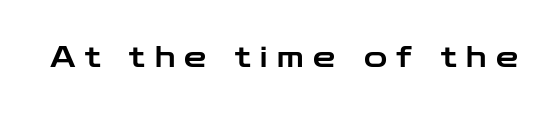
{"serif": "no", "italic": "no", "width": "wide", "stroke_contrast": "low", "x_height": "medium", "monospaced": "no", "underline": "no", "letter_spacing": "wide", "letter_spacing_em": 0.34, "glyph_px": 28}
